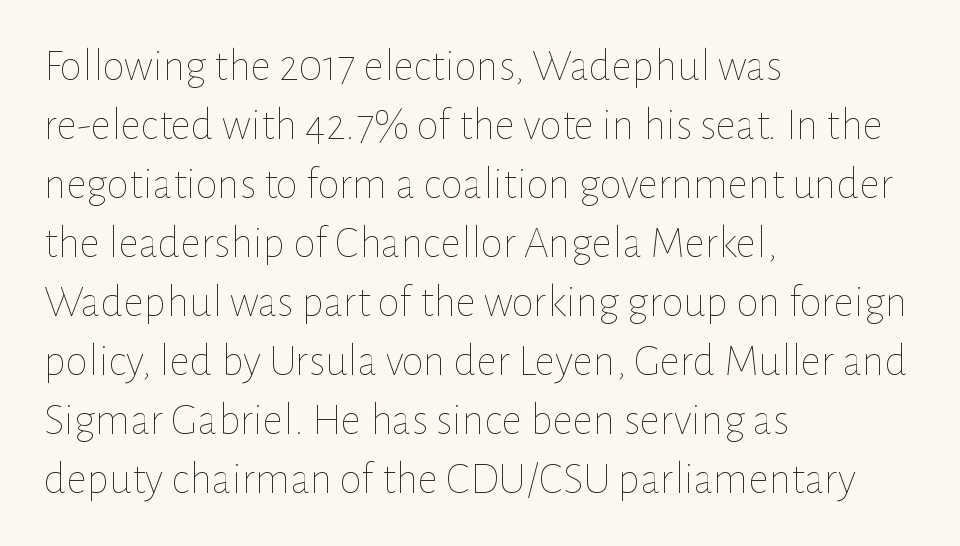
Vertically, the passage feels balanced, rows spaced as you'd expect. All the whitespace from short lines collects on the right. Note the varied advance widths — an 'i' is clearly narrower than an 'm'. Upright lettering throughout. Letter spacing: default.
